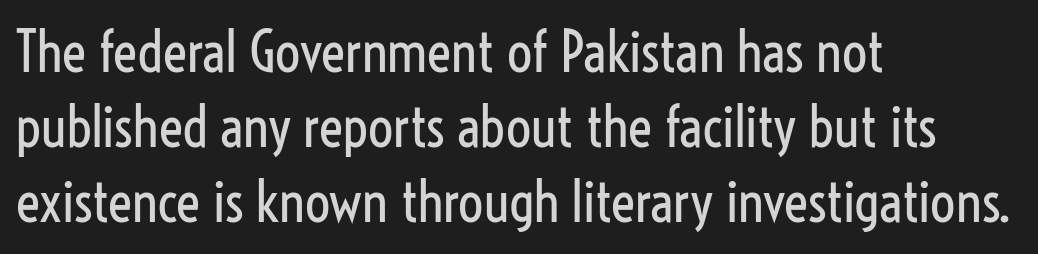
The image shows 56 px regular-weight, condensed sans-serif type, upright; set left-aligned, normal line spacing (1.34x), normal letter spacing, not underlined; low stroke contrast and a medium x-height.
